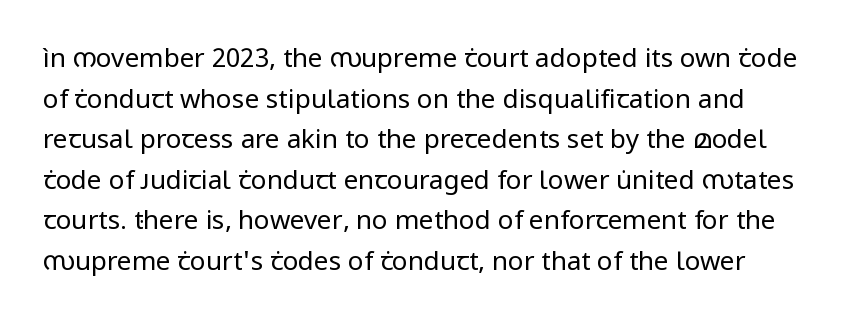
Ink coverage per letter is moderate at most. Decoration check: the copy has no underline. The rendering uses a moderate line-height, typical for paragraphs. Look at the tracking — it's just the regular setting, nothing added. The letters stand straight up with perfectly vertical stems.
